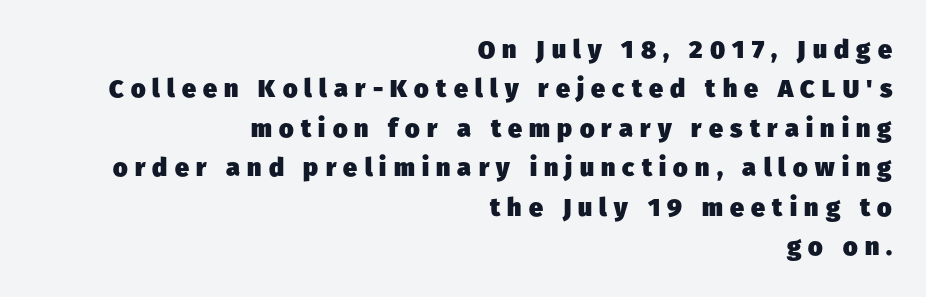
Q: Is the text bold? A: Yes.
Q: Is the text underlined? A: No.
Q: How is the paragraph aligned? A: Right-aligned.
Q: Is the spacing between letters normal or unusually wide? A: Unusually wide.
Q: Is the spacing between lines tight, normal or loose? A: Normal.
